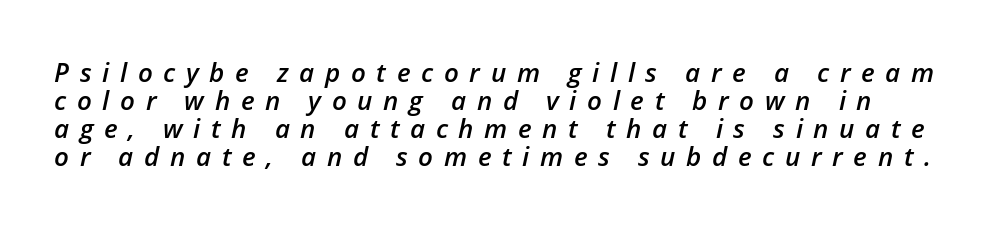
Q: Is the text bold? A: Semi-bold.
Q: Is the text italic (slanted)? A: Yes, it leans right by about 12 degrees.
Q: Is the text underlined? A: No.
Q: Is the spacing between letters normal or unusually wide? A: Unusually wide.
Q: Is the spacing between lines tight, normal or loose? A: Tight.
